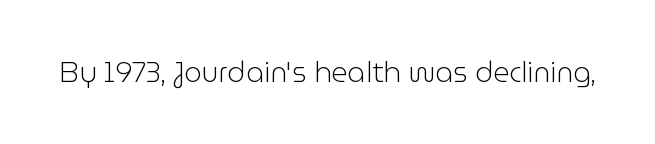
The letters stand straight up with perfectly vertical stems. Decoration check: the copy has no underline. Weight: not bold — regular or lighter. Letter spacing: default.
